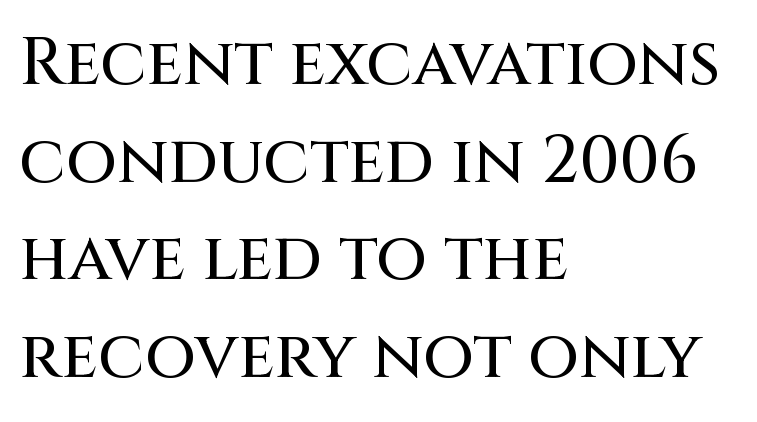
The image shows 66 px sans-serif type, upright; set left-aligned, normal line spacing (1.48x), normal letter spacing, not underlined; medium stroke contrast and a large x-height.
